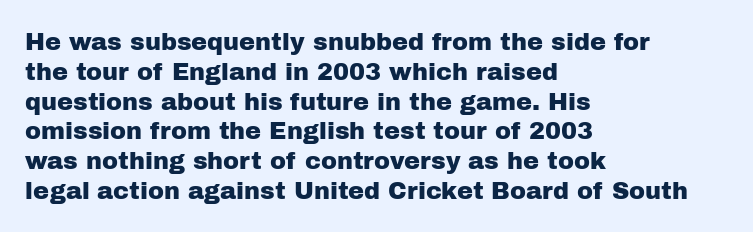
The image shows 24 px text type, upright; set left-aligned, line spacing 1.24x, normal letter spacing, not underlined.
